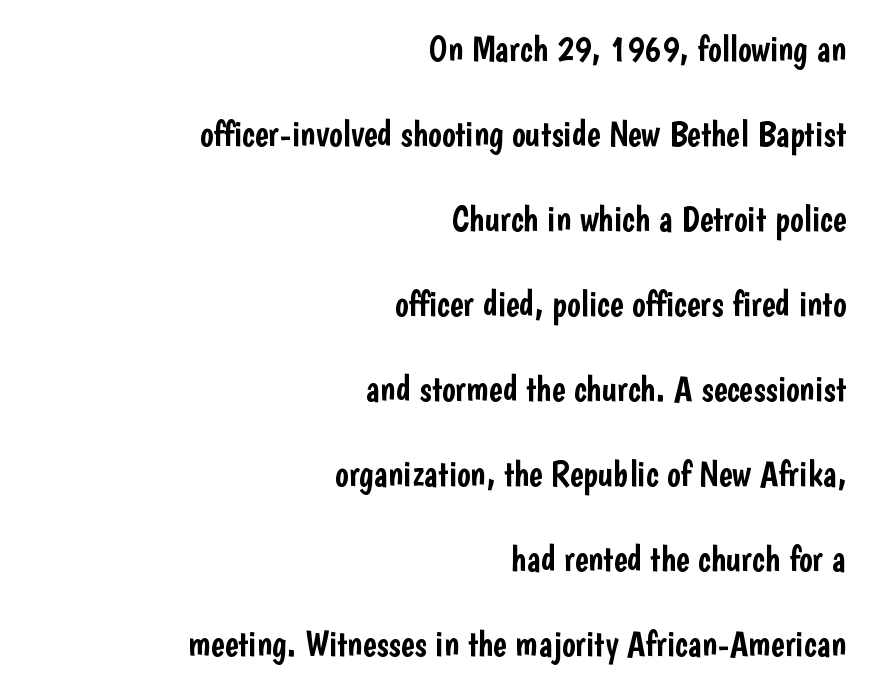
Q: Is the text italic (slanted)? A: No, it is upright.
Q: Is the typeface a serif or a sans-serif typeface? A: Sans-serif.
Q: Is the text underlined? A: No.
Q: How is the paragraph aligned? A: Right-aligned.
Q: Is the spacing between letters normal or unusually wide? A: Normal.
Q: Is the spacing between lines tight, normal or loose? A: Loose.
Q: Width (condensed, normal, or wide)? A: Condensed.
Q: Stroke contrast? A: Low.
Q: x-height? A: Medium.
Q: Monospaced? A: No.
